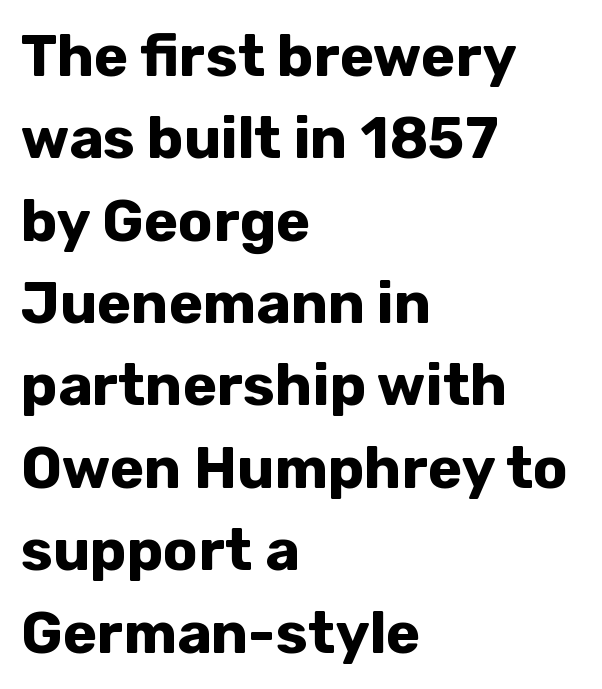
I'd call this a sans setting — the letters go barefoot. Characters follow at the spacing the type designer built in. I'd describe the lettering as bold — thick and assertive. Every row of glyphs begins at an identical x-position on the left.
